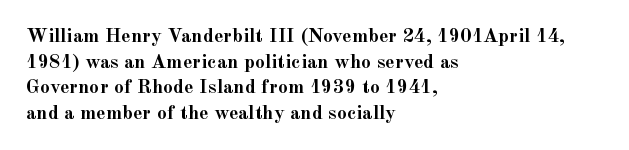
{"italic": "no", "bold": "yes", "underline": "no", "align": "left", "line_spacing": "normal", "line_spacing_ratio": 1.28, "letter_spacing": "normal", "letter_spacing_em": 0.0, "glyph_px": 20}
